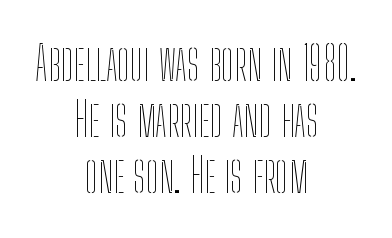
The image shows 47 px thin, condensed type, upright; set centered, line spacing 1.19x, normal letter spacing, not underlined; low stroke contrast and a medium x-height.
